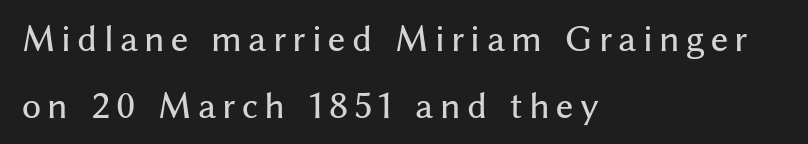
The image shows 33 px sans-serif type, upright; set left-aligned, loose line spacing (2.02x), not underlined; medium stroke contrast and a medium x-height.
